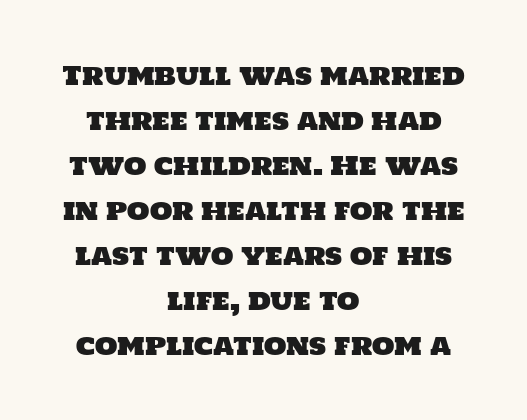
The image shows 26 px text type; set centered, line spacing 1.73x, normal letter spacing, not underlined.
